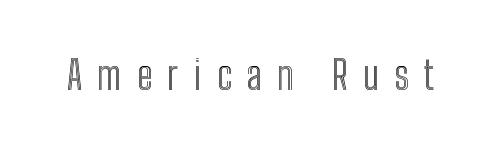
A typesetter would call this proportional, since set widths differ per character. Letters rest on an invisible, unmarked baseline. Characters remain perfectly vertical along every line. There is plenty of visible air inserted between adjacent glyphs.
